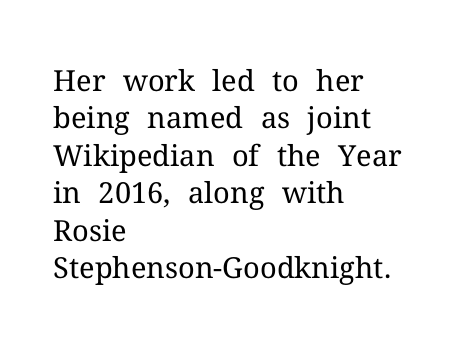
Q: Is the text bold? A: No.
Q: Is the text italic (slanted)? A: No, it is upright.
Q: Is the typeface a serif or a sans-serif typeface? A: Serif.
Q: Is the text underlined? A: No.
Q: How is the paragraph aligned? A: Left-aligned.
Q: Is the spacing between letters normal or unusually wide? A: Normal.
Q: Is the spacing between lines tight, normal or loose? A: Normal.
Q: Width (condensed, normal, or wide)? A: Normal.
Q: Stroke contrast? A: Medium.
Q: x-height? A: Medium.
Q: Monospaced? A: No.
